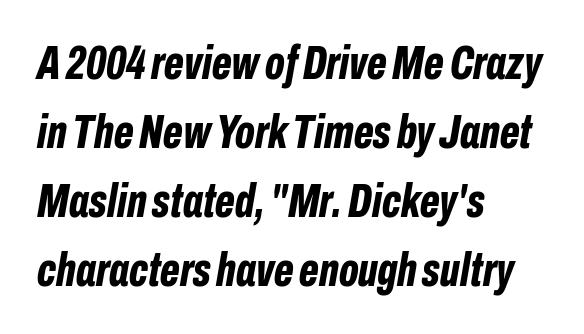
Here the designer chose a conventional face with non-uniform glyph widths. The paragraph shown leans on its left margin. No extra tracking has been applied to these lines. If you drew a line through each stem, it would be angled.
